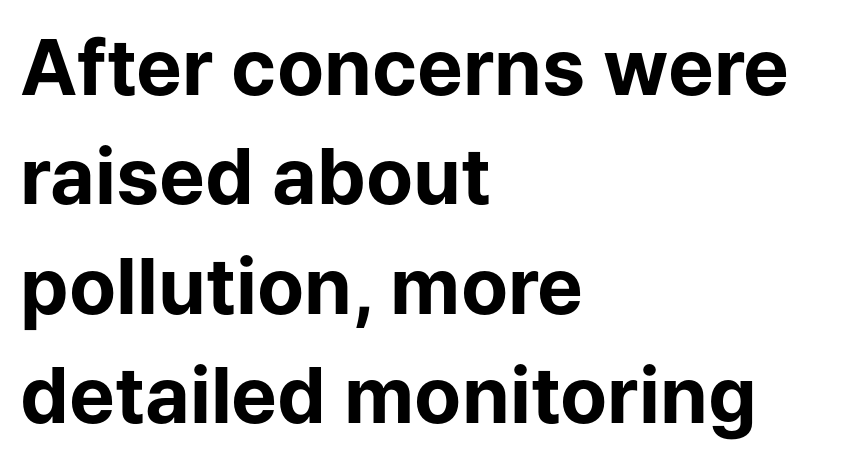
{"serif": "no", "italic": "no", "bold": "yes", "weight": "bold", "width": "normal", "stroke_contrast": "low", "x_height": "medium", "monospaced": "no", "underline": "no", "align": "left", "line_spacing": "normal", "line_spacing_ratio": 1.42, "letter_spacing": "normal", "letter_spacing_em": 0.0, "glyph_px": 77}
